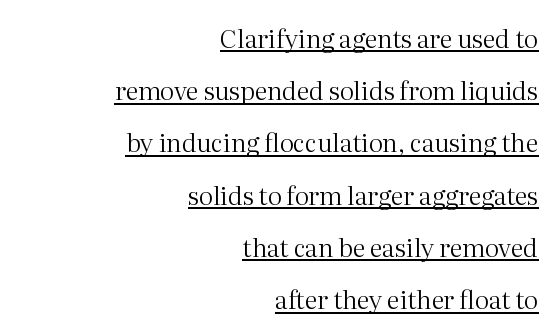
The image shows 25 px text type, upright; set right-aligned, loose line spacing (2.09x), normal letter spacing, underlined.
